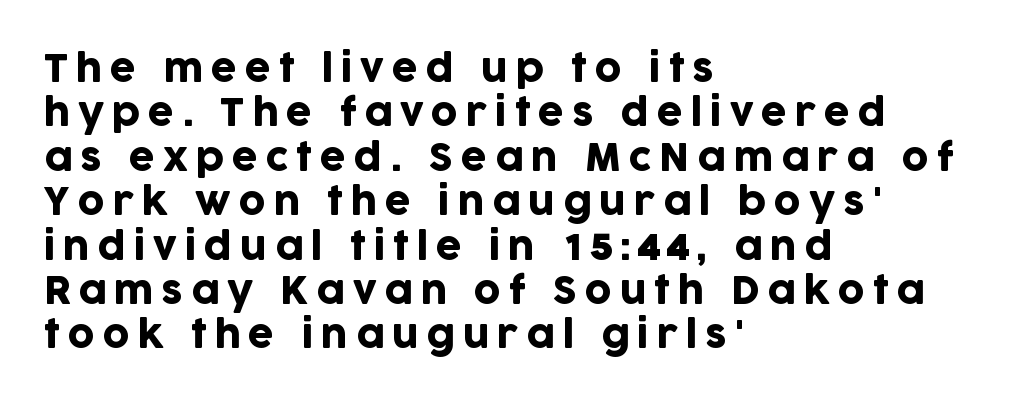
Q: Is the text italic (slanted)? A: No, it is upright.
Q: Is the typeface a serif or a sans-serif typeface? A: Sans-serif.
Q: Is the text underlined? A: No.
Q: How is the paragraph aligned? A: Left-aligned.
Q: Is the spacing between letters normal or unusually wide? A: Unusually wide.
Q: Width (condensed, normal, or wide)? A: Normal.
Q: Stroke contrast? A: Low.
Q: x-height? A: Large.
Q: Monospaced? A: No.
